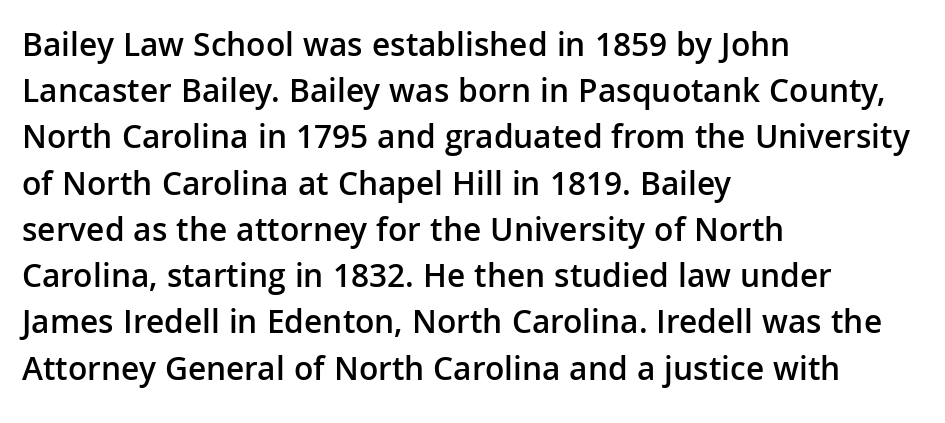
{"serif": "no", "italic": "no", "bold": "semi", "weight": "semibold", "width": "normal", "stroke_contrast": "low", "x_height": "medium", "monospaced": "no", "underline": "no", "align": "left", "line_spacing": "normal", "line_spacing_ratio": 1.36, "letter_spacing": "normal", "letter_spacing_em": 0.0, "glyph_px": 34}
